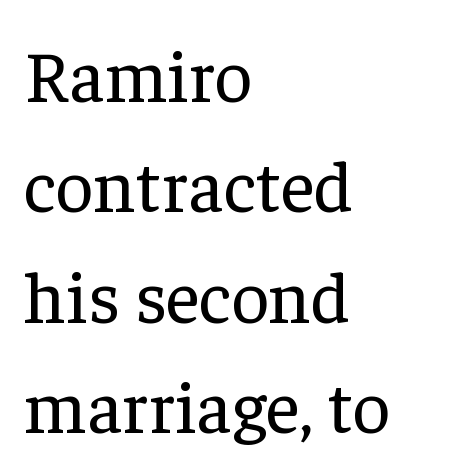
The image shows 74 px regular-weight serif type, upright; set left-aligned, normal line spacing (1.49x), normal letter spacing, not underlined; low stroke contrast and a medium x-height.
